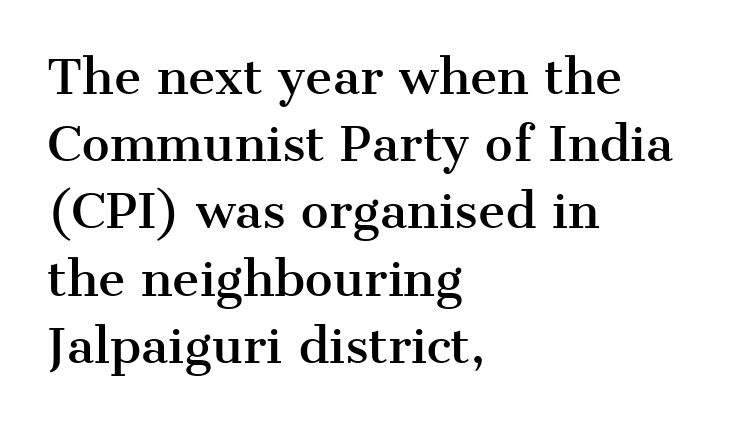
{"serif": "yes", "italic": "no", "width": "normal", "stroke_contrast": "medium", "x_height": "medium", "monospaced": "no", "underline": "no", "align": "left", "line_spacing": "normal", "line_spacing_ratio": 1.43, "letter_spacing": "normal", "letter_spacing_em": 0.0, "glyph_px": 47}
